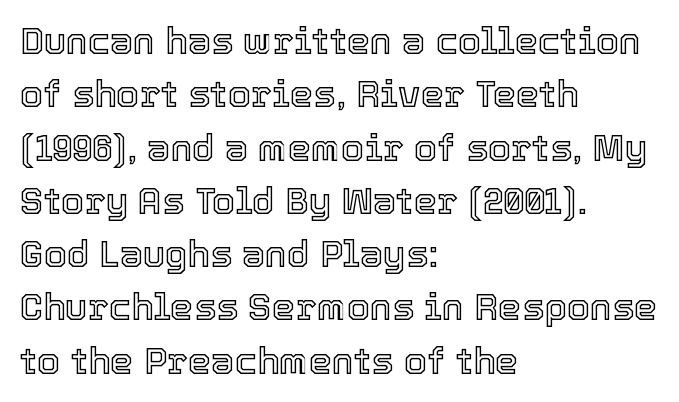
{"italic": "no", "width": "normal", "x_height": "medium", "monospaced": "no", "underline": "no", "align": "left", "line_spacing": "normal", "line_spacing_ratio": 1.44, "letter_spacing": "normal", "letter_spacing_em": 0.0, "glyph_px": 37}
